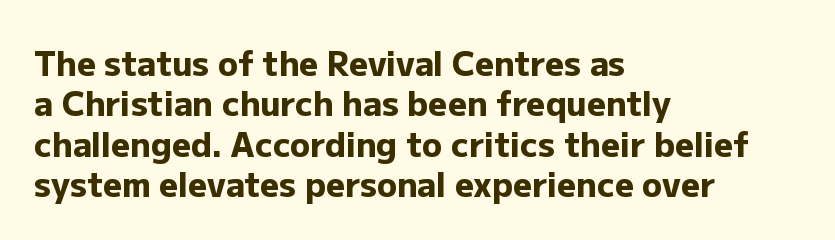
{"serif": "no", "italic": "no", "bold": "yes", "weight": "heavy", "width": "normal", "stroke_contrast": "low", "x_height": "medium", "monospaced": "no", "underline": "no", "align": "left", "line_spacing_ratio": 1.22, "letter_spacing": "normal", "letter_spacing_em": 0.0, "glyph_px": 33}
